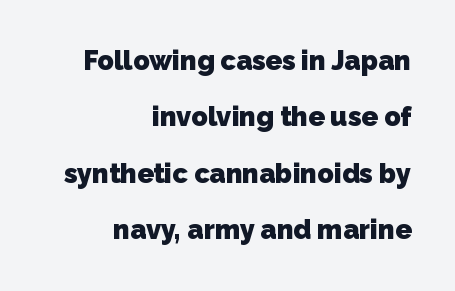
Q: Is the text bold? A: Yes.
Q: Is the text underlined? A: No.
Q: How is the paragraph aligned? A: Right-aligned.
Q: Is the spacing between letters normal or unusually wide? A: Normal.
Q: Is the spacing between lines tight, normal or loose? A: Loose.
